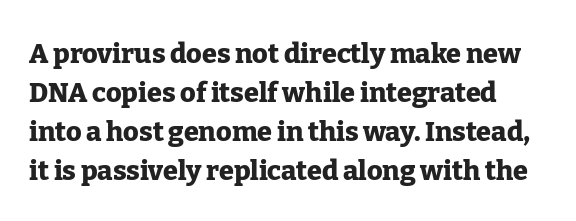
{"italic": "no", "bold": "yes", "underline": "no", "line_spacing": "normal", "line_spacing_ratio": 1.45, "letter_spacing": "normal", "letter_spacing_em": 0.0, "glyph_px": 27}
